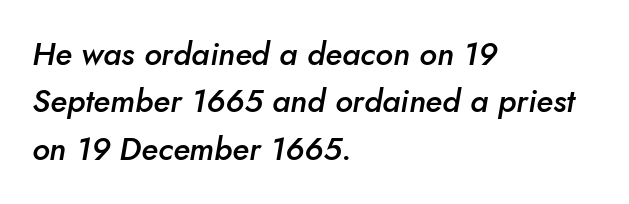
{"italic": "yes", "lean": "right", "slant_degrees": 10, "bold": "semi", "weight": "semibold", "width": "normal", "stroke_contrast": "low", "x_height": "small", "monospaced": "no", "underline": "no", "align": "left", "line_spacing": "normal", "line_spacing_ratio": 1.48, "letter_spacing": "normal", "letter_spacing_em": 0.0, "glyph_px": 32}
